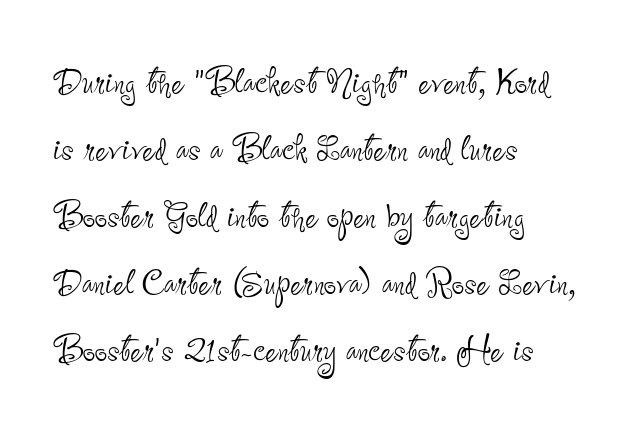
Proportional: the letters do not fall into vertical columns. Left-aligned paragraph, ragged on the right. A quiet, ordinary-to-light weight characterises the typeface. This sample uses a sans-serif face. Does extra space separate the letters? No, they use regular spacing.
